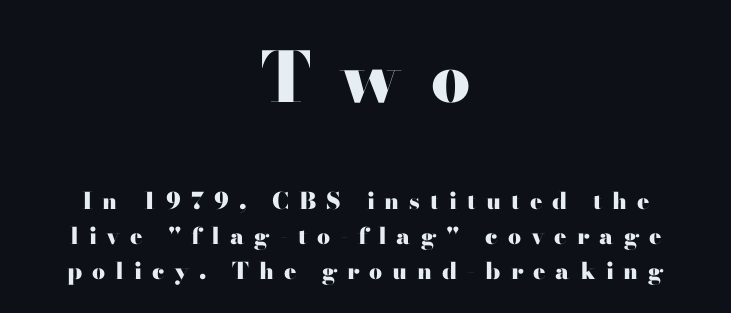
Q: Is the text bold? A: Yes.
Q: Is the text italic (slanted)? A: No, it is upright.
Q: Is the typeface a serif or a sans-serif typeface? A: Serif.
Q: Is the text underlined? A: No.
Q: How is the paragraph aligned? A: Centered.
Q: Is the spacing between letters normal or unusually wide? A: Unusually wide.
Q: Is the spacing between lines tight, normal or loose? A: Normal.
Q: Which block of text is set in a larger size, the first (top) or the second (bottom)? A: The first (top) one.
Q: Width (condensed, normal, or wide)? A: Wide.
Q: Stroke contrast? A: High.
Q: x-height? A: Small.
Q: Monospaced? A: No.
